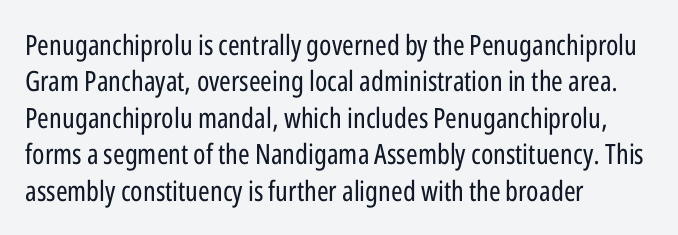
Weight class: somewhere from thin through regular. The paragraph has a hard left edge and a soft right edge. In terms of posture, this sample is upright. You can tell from the bare stems that sans-serif type was used.
